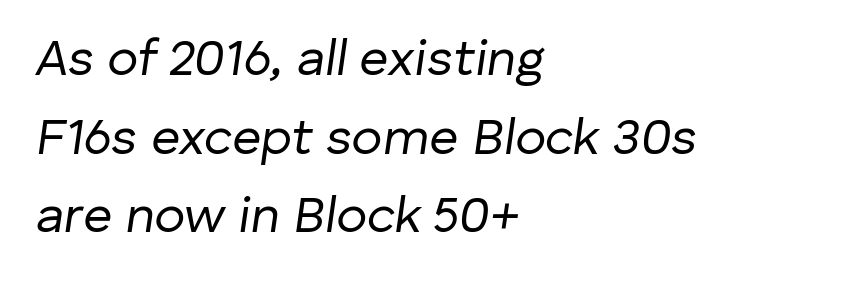
The image shows 51 px regular-weight type, italic (leaning right); set left-aligned, normal line spacing (1.54x), normal letter spacing, not underlined; low stroke contrast and a medium x-height.
